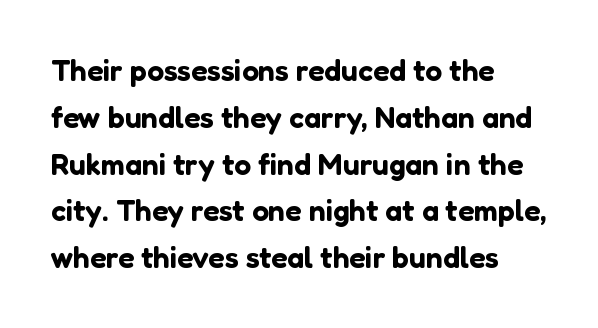
{"serif": "no", "italic": "no", "width": "normal", "stroke_contrast": "low", "x_height": "medium", "monospaced": "no", "underline": "no", "align": "left", "line_spacing": "normal", "line_spacing_ratio": 1.56, "letter_spacing": "normal", "letter_spacing_em": 0.0, "glyph_px": 30}
